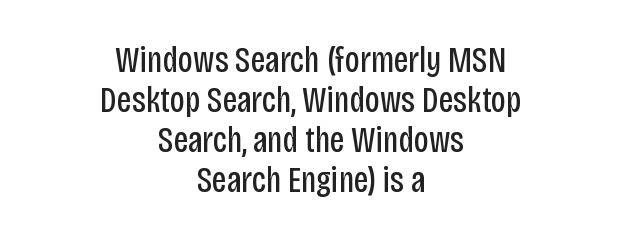
The image shows 37 px regular-weight, condensed sans-serif type, upright; set centered, tight line spacing (1.08x), normal letter spacing, not underlined; low stroke contrast and a large x-height.
